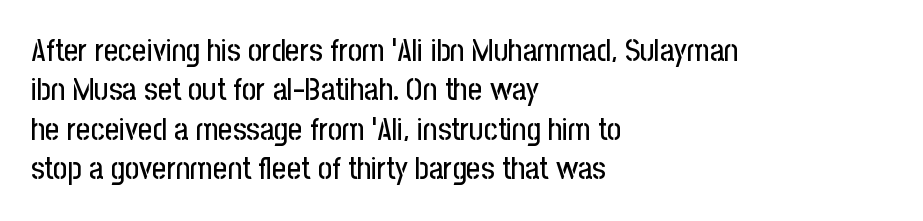
The image shows 31 px condensed sans-serif type, upright; set left-aligned, normal line spacing (1.27x), normal letter spacing, not underlined; low stroke contrast and a medium x-height.
